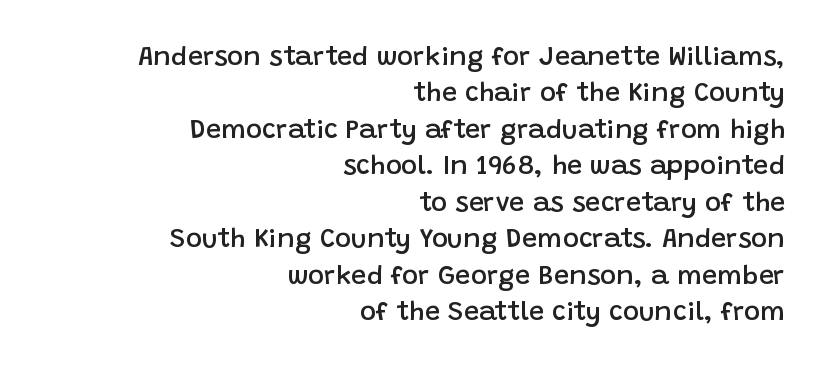
{"italic": "no", "bold": "semi", "underline": "no", "align": "right", "line_spacing": "normal", "line_spacing_ratio": 1.35, "letter_spacing": "normal", "letter_spacing_em": 0.0, "glyph_px": 27}
